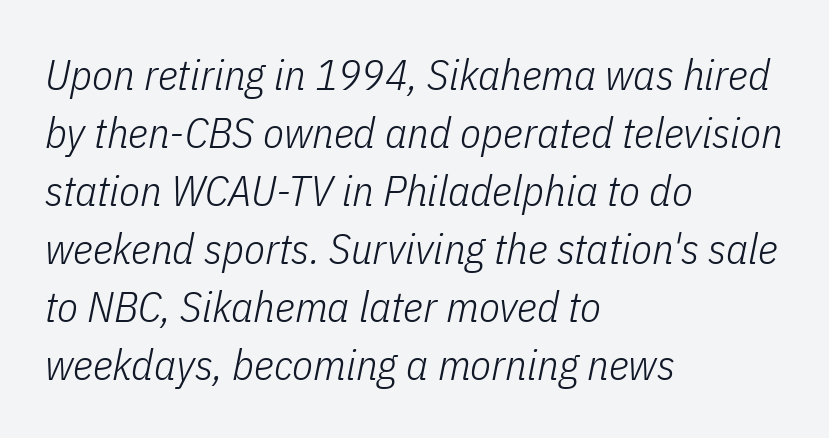
Horizontally, the lines are justified to the leading edge only. Quick note: interline space is typical. The words here are not underlined. Is the stroke heavy? The answer is a plain regular-or-lighter.
